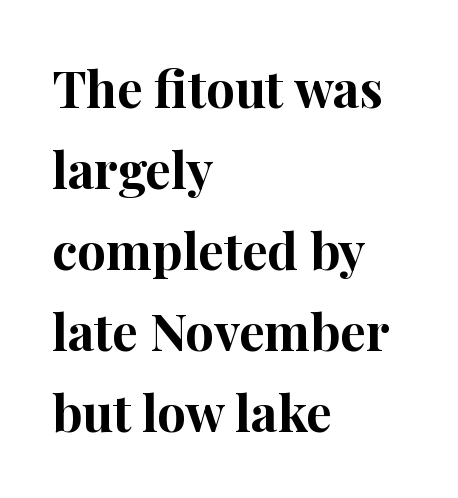
The image shows 51 px bold serif type, upright; set left-aligned, normal line spacing (1.59x), normal letter spacing, not underlined; high stroke contrast and a medium x-height.
